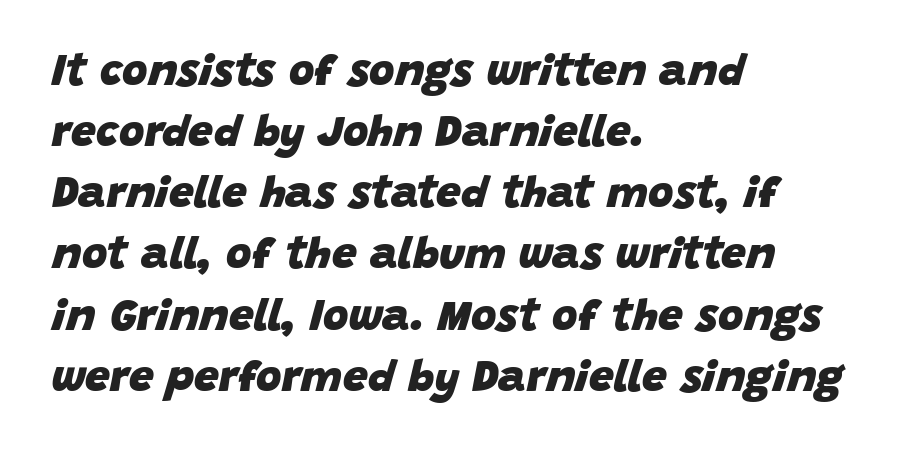
The image shows 44 px heavy type, italic (leaning right); set left-aligned, normal line spacing (1.39x), normal letter spacing, not underlined; low stroke contrast and a large x-height.
